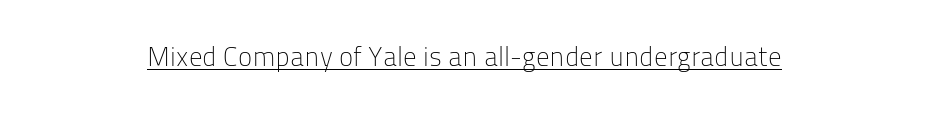
The image shows 27 px text type, upright; set normal letter spacing, underlined.
